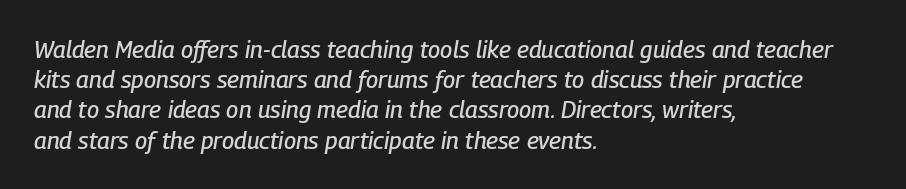
Nobody touched the tracking dial on this one. Notice how the passage keeps a crisp vertical edge on the left only. Italic: yes, the glyphs are oblique. Check under the words: just untouched page. The line-height multiplier appears to be the usual default.
